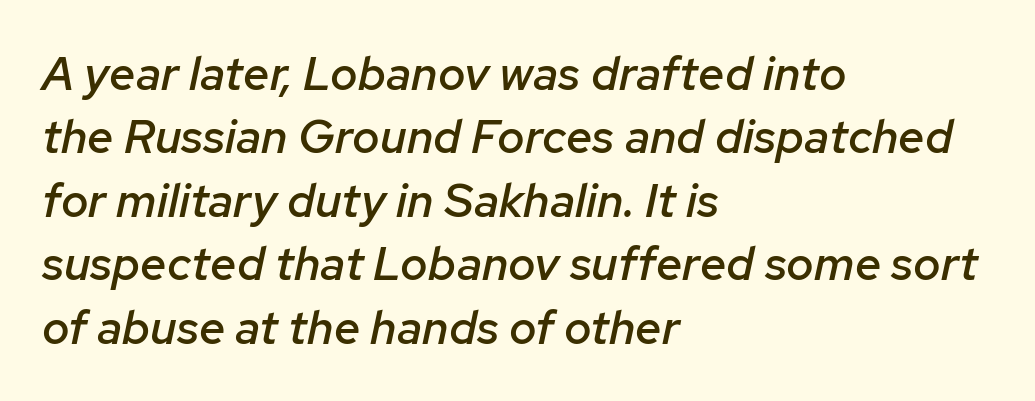
Q: Is the text bold? A: Semi-bold.
Q: Is the text italic (slanted)? A: Yes, it leans right by about 12 degrees.
Q: Is the text underlined? A: No.
Q: How is the paragraph aligned? A: Left-aligned.
Q: Is the spacing between letters normal or unusually wide? A: Normal.
Q: Is the spacing between lines tight, normal or loose? A: Normal.
Q: Width (condensed, normal, or wide)? A: Normal.
Q: Stroke contrast? A: Low.
Q: x-height? A: Medium.
Q: Monospaced? A: No.
